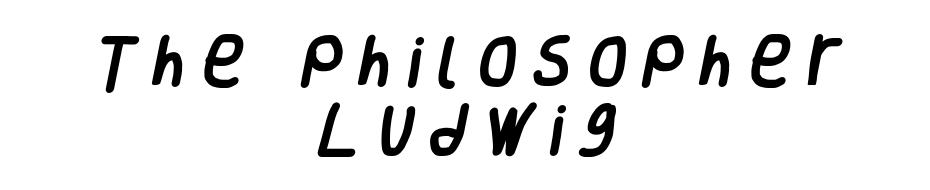
{"serif": "no", "width": "condensed", "stroke_contrast": "low", "x_height": "large", "monospaced": "no", "underline": "no", "align": "center", "line_spacing_ratio": 1.22, "letter_spacing": "wide", "letter_spacing_em": 0.3, "glyph_px": 56}
